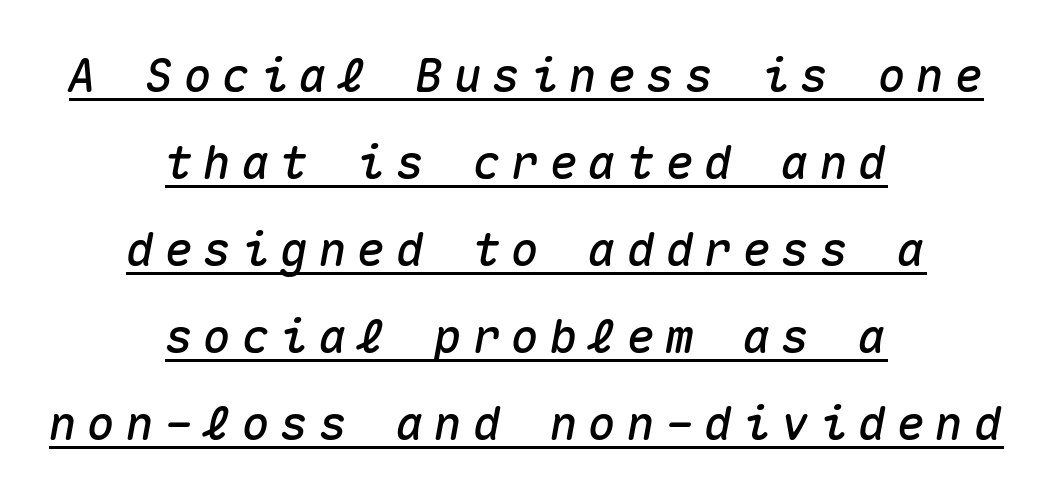
{"italic": "yes", "lean": "right", "slant_degrees": 10, "width": "normal", "stroke_contrast": "medium", "x_height": "medium", "monospaced": "yes", "underline": "yes", "align": "center", "line_spacing_ratio": 1.85, "letter_spacing": "wide", "letter_spacing_em": 0.22, "glyph_px": 47}
